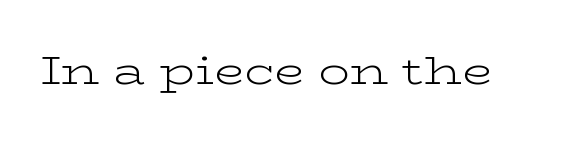
The letters sit at their default tracking, neither squeezed nor spread. The letters look calm and open, with moderate or lighter stems. This is serif lettering, the kind often seen in printed books. The face used here is proportionally spaced, like ordinary book or web type.
